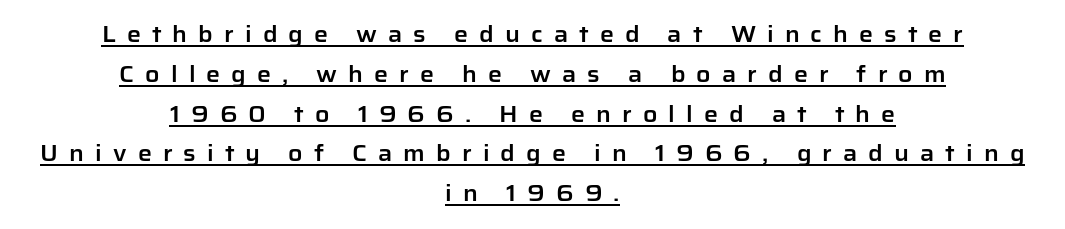
The image shows 22 px text type, upright; set centered, line spacing 1.81x, unusually wide letter spacing (+0.5 em), underlined.
